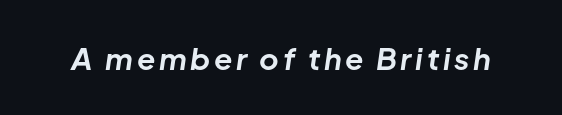
The image shows 30 px bold type, italic (leaning right); set not underlined; low stroke contrast and a medium x-height.
